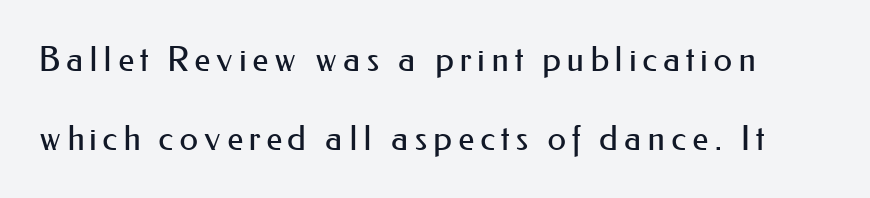
{"serif": "no", "italic": "no", "bold": "no", "weight": "regular", "width": "normal", "stroke_contrast": "medium", "x_height": "small", "monospaced": "no", "underline": "no", "line_spacing": "loose", "line_spacing_ratio": 2.31, "glyph_px": 34}
